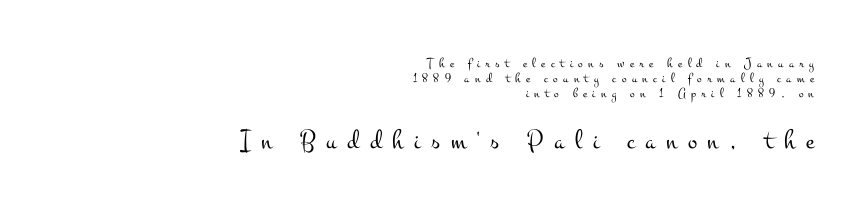
The image shows 28 px light, wide type; set right-aligned, tight line spacing (1.08x), unusually wide letter spacing (+0.38 em), not underlined; the second (bottom) block is 2.0x larger; medium stroke contrast and a small x-height.
